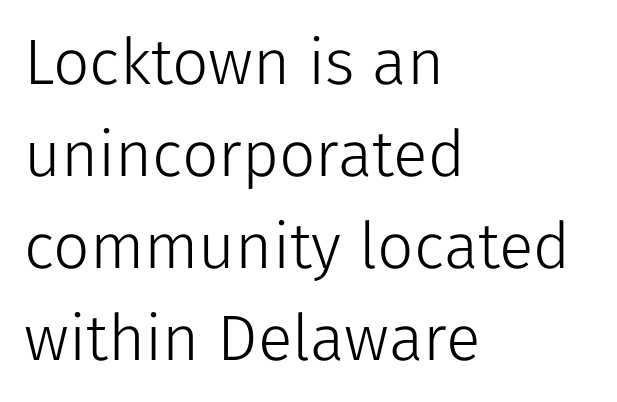
{"serif": "no", "italic": "no", "bold": "no", "weight": "light", "width": "normal", "stroke_contrast": "low", "x_height": "medium", "monospaced": "no", "underline": "no", "align": "left", "line_spacing": "normal", "line_spacing_ratio": 1.44, "letter_spacing": "normal", "letter_spacing_em": 0.0, "glyph_px": 64}
